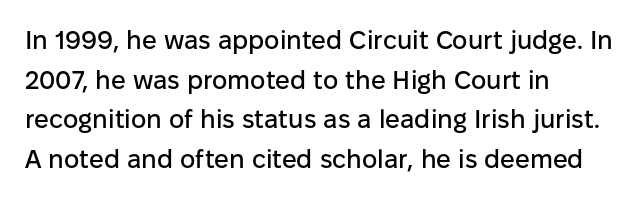
The image shows 26 px text type, upright; set left-aligned, normal line spacing (1.52x), normal letter spacing, not underlined.
